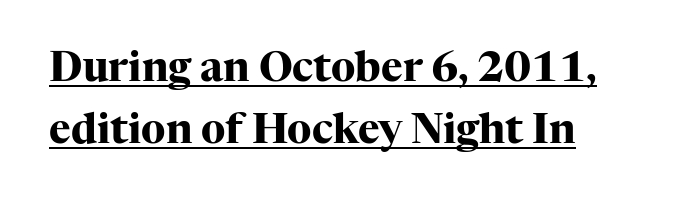
Notice how descenders clear the ascenders below comfortably — that's standard leading. This rendering employs a face with finishing strokes, i.e., a serif. Do the characters align in a grid? No, the font is proportional. Reading down the block, your eye returns to a fixed left position each line.
